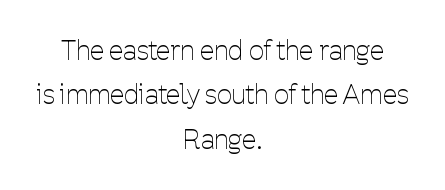
{"italic": "no", "bold": "no", "underline": "no", "align": "center", "line_spacing_ratio": 1.71, "letter_spacing": "normal", "letter_spacing_em": 0.0, "glyph_px": 26}
